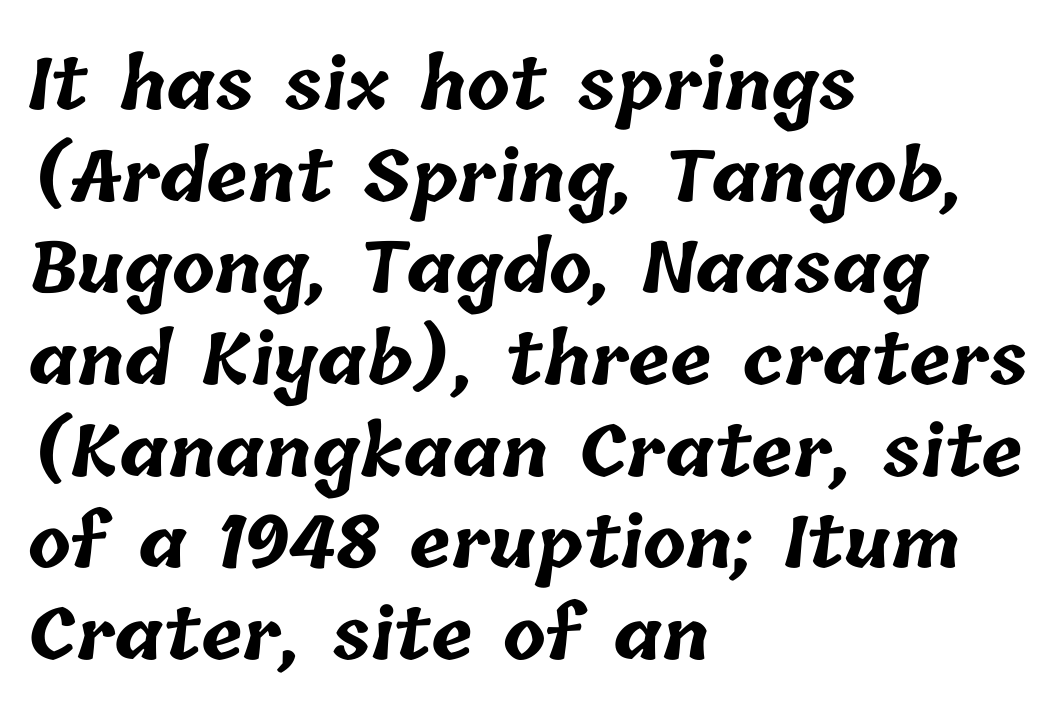
The baseline area is clear. What's the leading like? Ordinary, nothing unusual. Is this a fixed-width face? No — the glyphs have proportional, varying widths. Standard letterfit; no display-style spreading of the glyphs.
